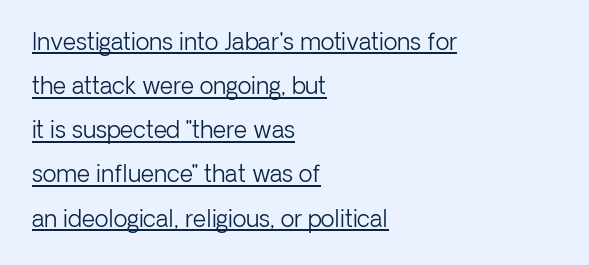
{"italic": "no", "bold": "no", "underline": "yes", "align": "left", "line_spacing": "loose", "line_spacing_ratio": 1.92, "letter_spacing": "normal", "letter_spacing_em": 0.0, "glyph_px": 23}
